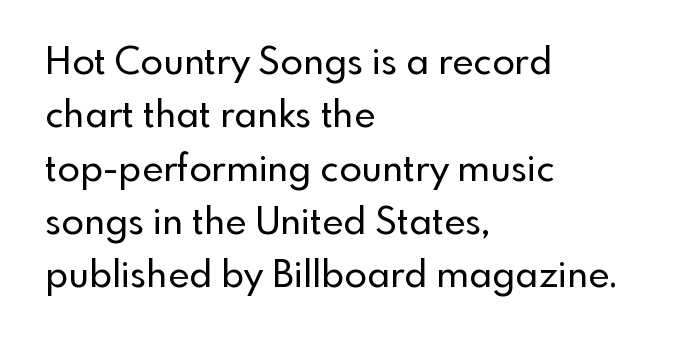
The image shows 37 px sans-serif type, upright; set left-aligned, normal line spacing (1.44x), normal letter spacing, not underlined; a small x-height.
